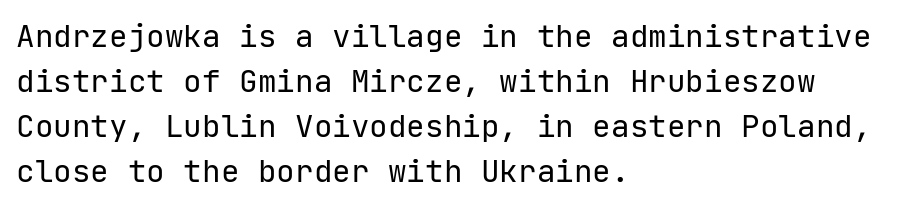
Q: Is the text bold? A: No.
Q: Is the text italic (slanted)? A: No, it is upright.
Q: Is the typeface a serif or a sans-serif typeface? A: Sans-serif.
Q: Is the text underlined? A: No.
Q: How is the paragraph aligned? A: Left-aligned.
Q: Is the spacing between letters normal or unusually wide? A: Normal.
Q: Is the spacing between lines tight, normal or loose? A: Normal.
Q: Width (condensed, normal, or wide)? A: Normal.
Q: Stroke contrast? A: Low.
Q: x-height? A: Medium.
Q: Monospaced? A: Yes.
